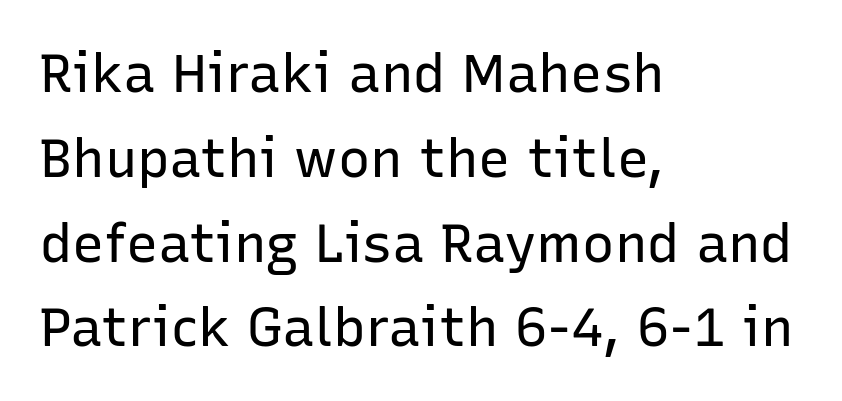
{"serif": "no", "italic": "no", "bold": "no", "weight": "regular", "width": "normal", "stroke_contrast": "low", "x_height": "medium", "monospaced": "no", "underline": "no", "align": "left", "line_spacing": "normal", "line_spacing_ratio": 1.57, "letter_spacing": "normal", "letter_spacing_em": 0.0, "glyph_px": 54}
